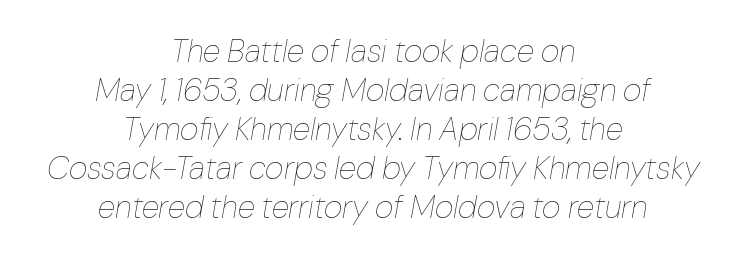
{"italic": "yes", "lean": "right", "slant_degrees": 10, "bold": "no", "weight": "thin", "width": "normal", "stroke_contrast": "low", "x_height": "medium", "monospaced": "no", "underline": "no", "align": "center", "line_spacing_ratio": 1.22, "letter_spacing": "normal", "letter_spacing_em": 0.0, "glyph_px": 32}
